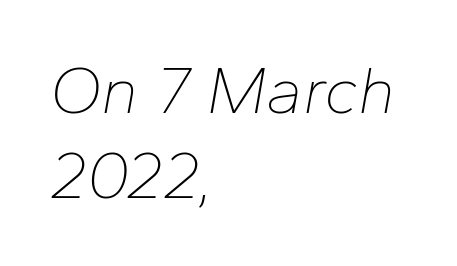
The image shows 66 px thin type, italic (leaning right); set left-aligned, normal line spacing (1.29x), normal letter spacing, not underlined; low stroke contrast and a medium x-height.
